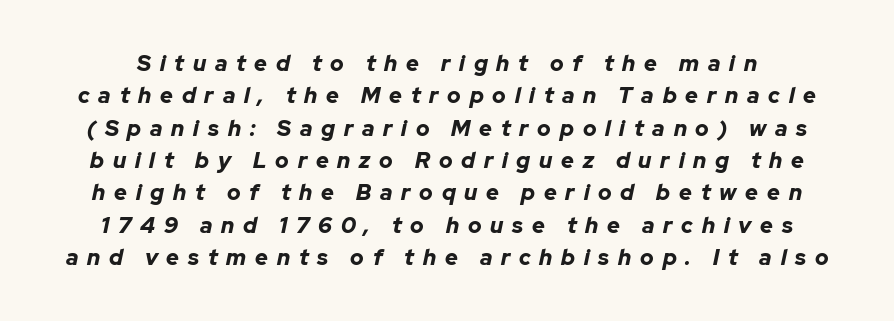
{"italic": "yes", "lean": "right", "slant_degrees": 12, "bold": "yes", "underline": "no", "line_spacing": "normal", "line_spacing_ratio": 1.47, "letter_spacing": "wide", "letter_spacing_em": 0.4, "glyph_px": 22}
